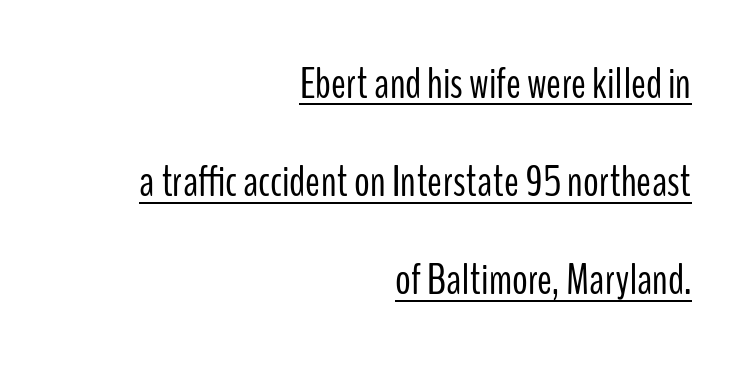
{"serif": "no", "italic": "no", "bold": "no", "weight": "light", "width": "condensed", "stroke_contrast": "low", "x_height": "medium", "monospaced": "no", "underline": "yes", "align": "right", "line_spacing": "loose", "line_spacing_ratio": 2.23, "letter_spacing": "normal", "letter_spacing_em": 0.0, "glyph_px": 44}
